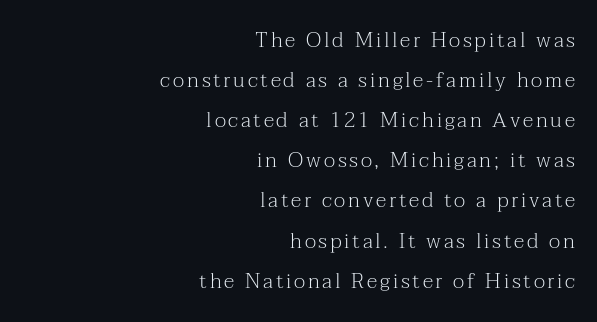
Q: Is the text bold? A: No.
Q: Is the text italic (slanted)? A: No, it is upright.
Q: Is the text underlined? A: No.
Q: How is the paragraph aligned? A: Right-aligned.
Q: Is the spacing between lines tight, normal or loose? A: Loose.
